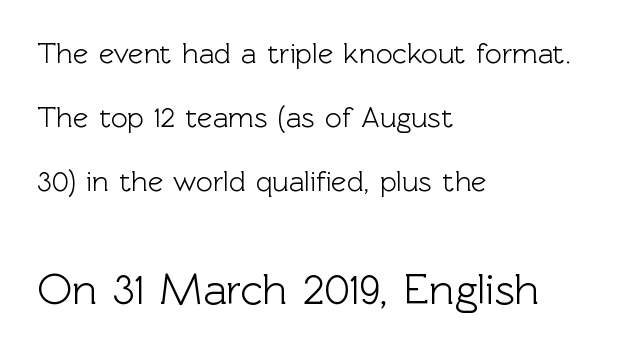
{"serif": "no", "italic": "no", "width": "normal", "x_height": "medium", "monospaced": "no", "underline": "no", "align": "left", "line_spacing": "loose", "line_spacing_ratio": 2.2, "letter_spacing": "normal", "letter_spacing_em": 0.0, "larger_block": "second", "size_ratio": 1.52, "glyph_px": 44}
